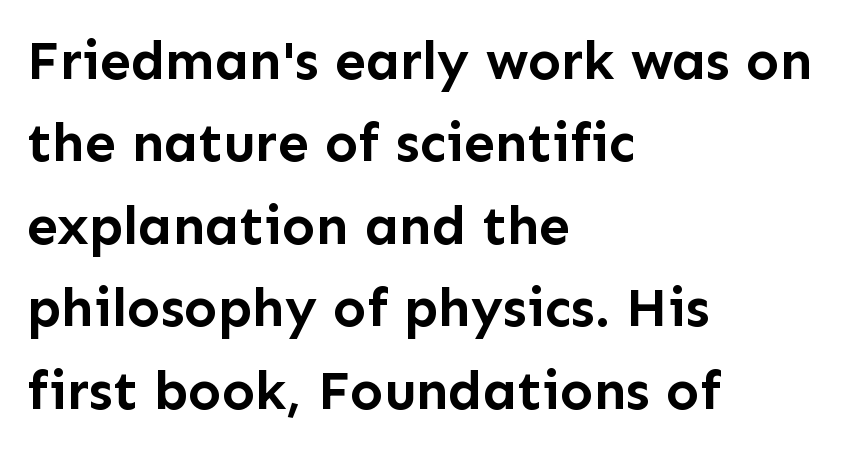
Whoever set this chose a conventional vertical rhythm. In terms of posture, this sample is upright. The specimen omits any rule beneath the text block's lines. The font family rendered here belongs to the sans-serif group. These lines are rendered in a variable-pitch font. The rag falls on the right side of this text block.
